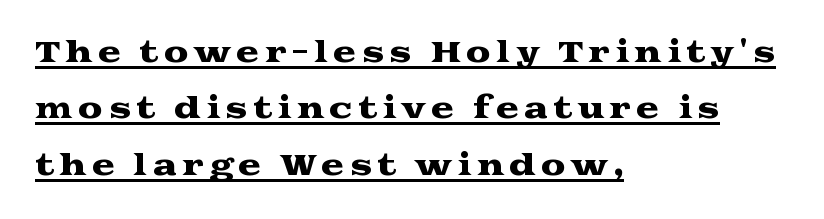
Q: Is the text italic (slanted)? A: No, it is upright.
Q: Is the typeface a serif or a sans-serif typeface? A: Serif.
Q: Is the text underlined? A: Yes.
Q: How is the paragraph aligned? A: Left-aligned.
Q: Is the spacing between lines tight, normal or loose? A: Loose.
Q: Width (condensed, normal, or wide)? A: Wide.
Q: Stroke contrast? A: Medium.
Q: x-height? A: Medium.
Q: Monospaced? A: No.
